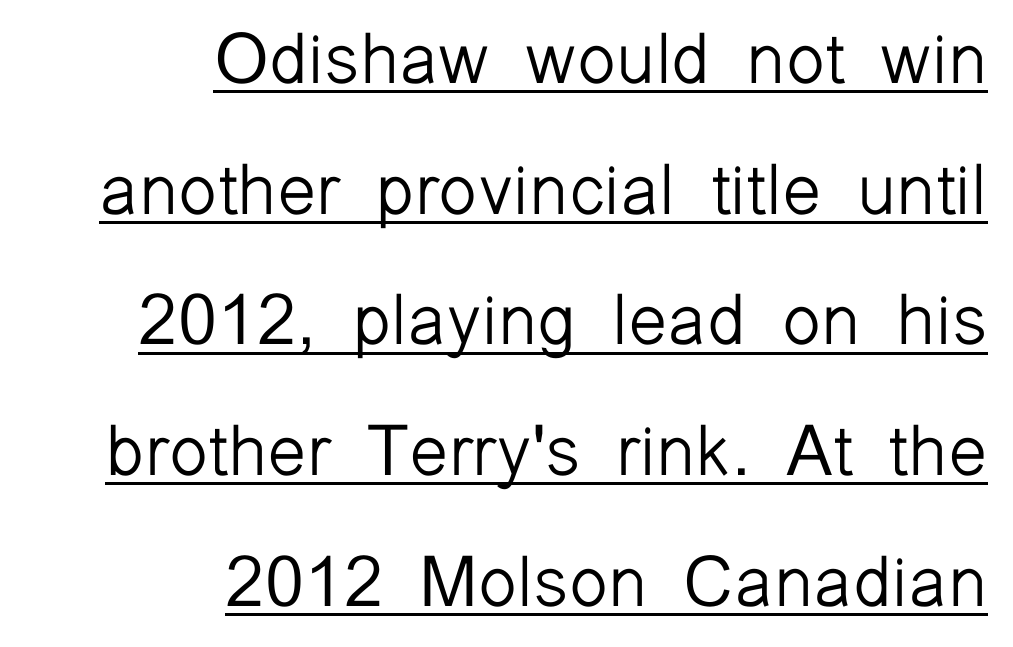
{"serif": "no", "italic": "no", "bold": "no", "weight": "light", "width": "normal", "stroke_contrast": "low", "x_height": "medium", "monospaced": "no", "underline": "yes", "align": "right", "line_spacing_ratio": 1.84, "letter_spacing": "normal", "letter_spacing_em": 0.0, "glyph_px": 71}
